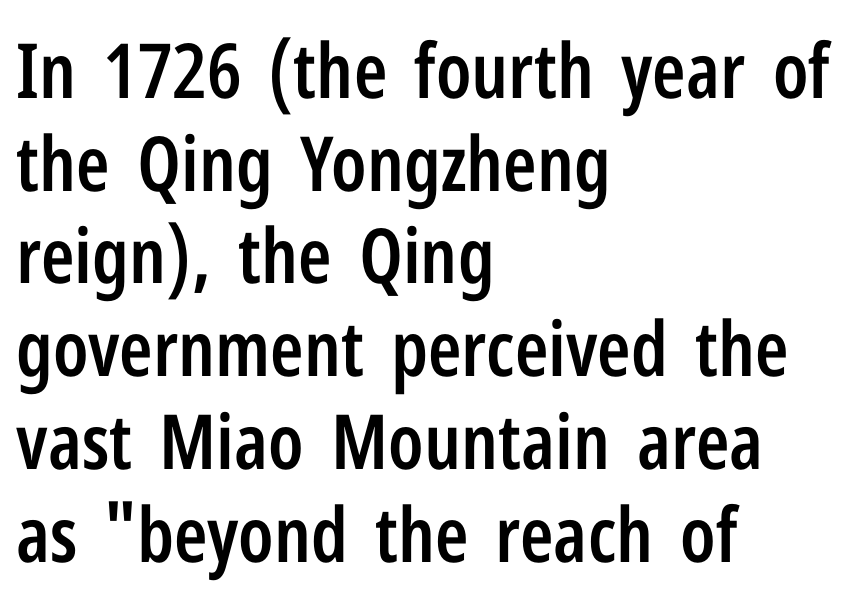
{"serif": "no", "italic": "no", "bold": "semi", "weight": "semibold", "width": "condensed", "stroke_contrast": "low", "x_height": "medium", "monospaced": "no", "underline": "no", "align": "left", "line_spacing_ratio": 1.22, "letter_spacing": "normal", "letter_spacing_em": 0.0, "glyph_px": 76}
